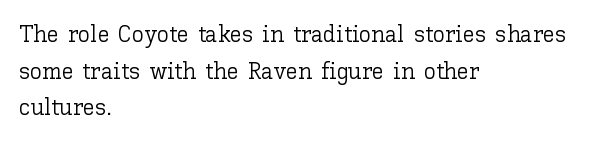
{"italic": "no", "bold": "no", "underline": "no", "align": "left", "line_spacing": "normal", "line_spacing_ratio": 1.53, "letter_spacing": "normal", "letter_spacing_em": 0.0, "glyph_px": 24}
